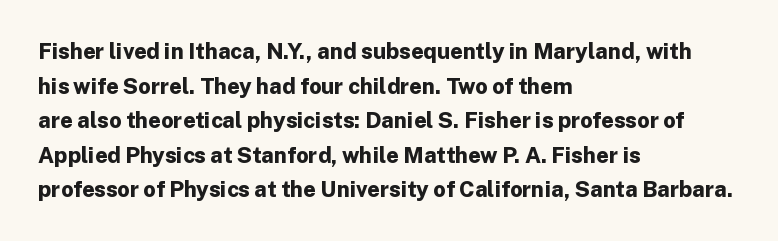
Q: Is the text bold? A: Yes.
Q: Is the text italic (slanted)? A: No, it is upright.
Q: Is the text underlined? A: No.
Q: How is the paragraph aligned? A: Left-aligned.
Q: Is the spacing between letters normal or unusually wide? A: Normal.
Q: Is the spacing between lines tight, normal or loose? A: Normal.
